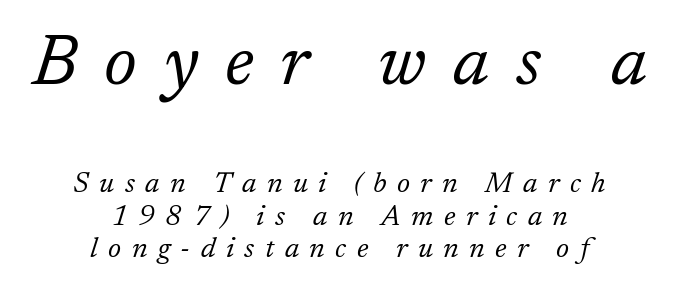
The image shows 73 px light serif type, italic (leaning right); set centered, tight line spacing (1.12x), unusually wide letter spacing (+0.36 em), not underlined; the first (top) block is 2.52x larger; low stroke contrast and a medium x-height.
